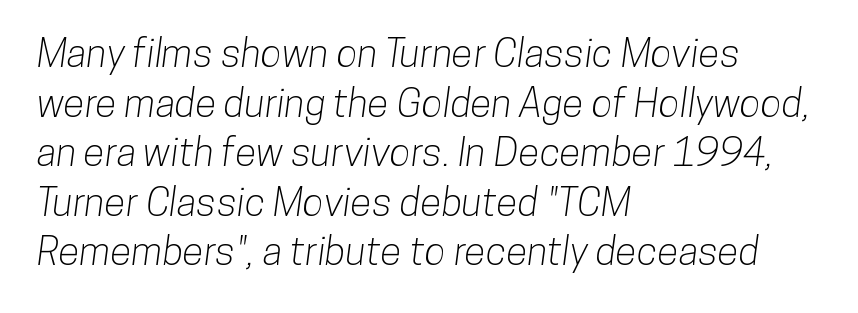
Q: Is the typeface a serif or a sans-serif typeface? A: Sans-serif.
Q: Is the text underlined? A: No.
Q: How is the paragraph aligned? A: Left-aligned.
Q: Is the spacing between letters normal or unusually wide? A: Normal.
Q: Is the spacing between lines tight, normal or loose? A: Normal.
Q: Width (condensed, normal, or wide)? A: Condensed.
Q: Stroke contrast? A: Low.
Q: x-height? A: Medium.
Q: Monospaced? A: No.
